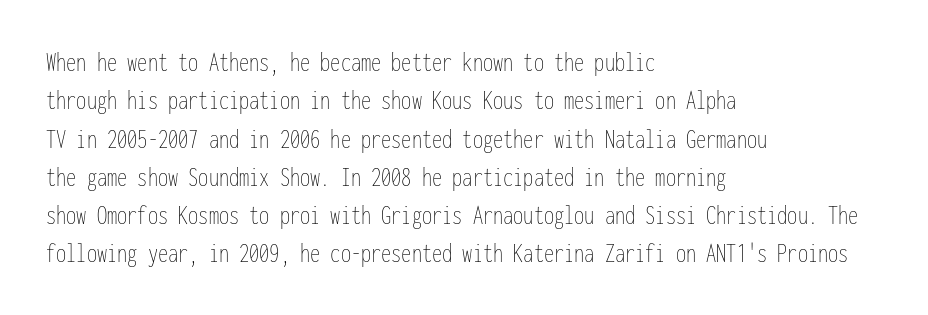
This sample keeps an unexceptional amount of space between lines. The type is set solid horizontally, with unmodified tracking. Summary of weight: not heavy and not bold. Descenders are the only things crossing below the line. Here the designer chose a console-style face with uniform glyph widths. Rendered with straight, roman letterforms.
